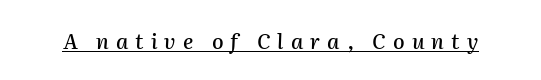
The image shows 21 px text type, italic (leaning right); set unusually wide letter spacing (+0.34 em), underlined.
